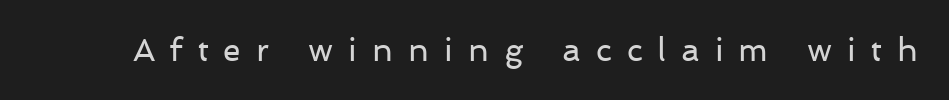
The image shows 32 px regular-weight sans-serif type, upright; set unusually wide letter spacing (+0.47 em), not underlined; low stroke contrast and a medium x-height.
